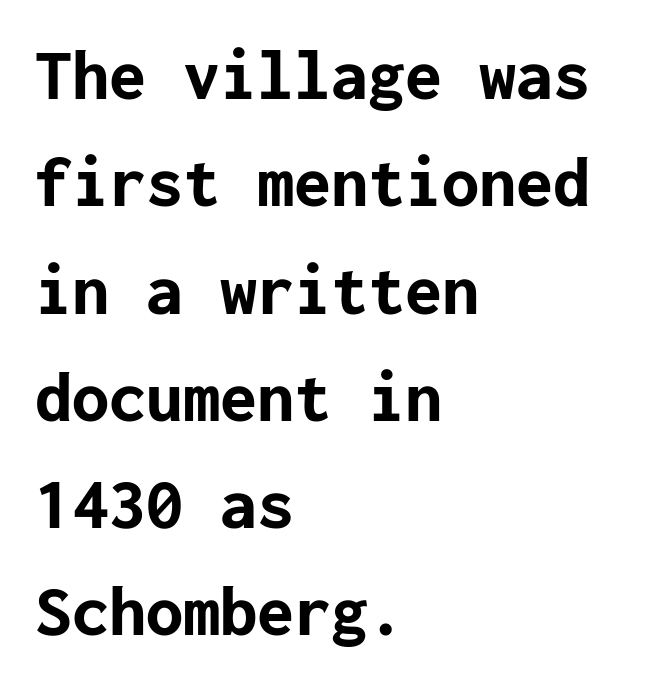
In terms of letterform style, serifs are entirely absent. Does the leading feel generous? No, just average. In terms of posture, this sample is upright. Every letter is thick-stroked: bold, no question. Letter spacing: default. Clear beneath every line of the passage.
